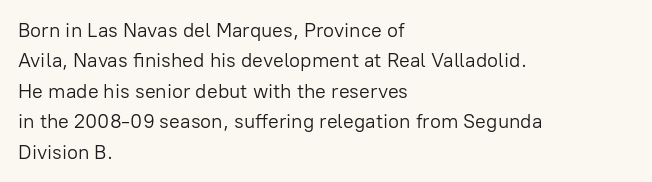
The typesetting does not lean heavy: it is not bold. Words appear dense and cohesive because spacing is normal. Every character sits straight up, as roman type does. What's the leading like? Ordinary, nothing unusual. Glance below the letters and you will spot only blank space.
